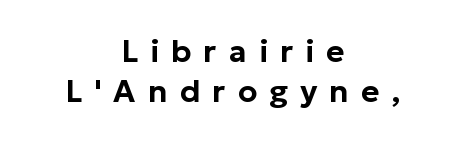
Is there any slant? The stems are plumb. The face used here is a sans, in the tradition of grotesques and geometrics. Line spacing here is normal. This rendering uses center alignment, leaving both contours irregular but symmetric.
